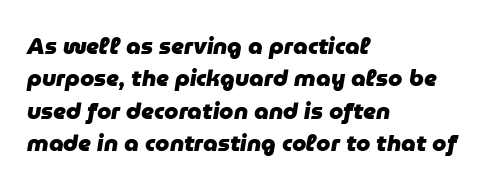
The image shows 23 px bold type, italic (leaning right); set left-aligned, normal line spacing (1.41x), normal letter spacing, not underlined.
